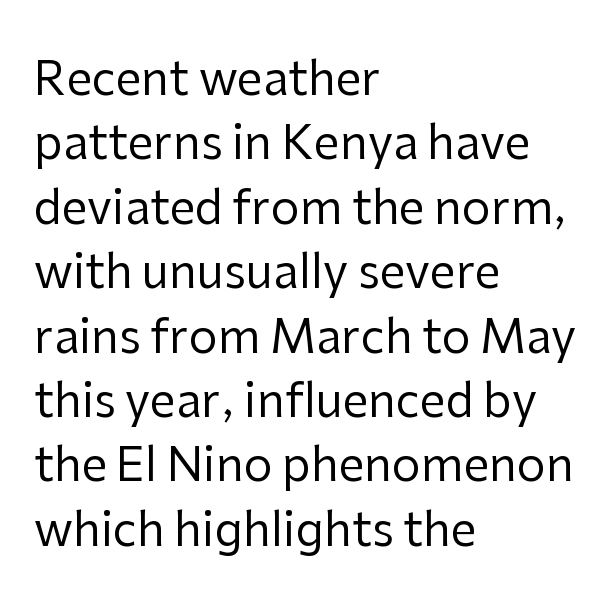
The image shows 46 px regular-weight sans-serif type, upright; set left-aligned, normal line spacing (1.4x), normal letter spacing, not underlined; low stroke contrast and a medium x-height.
